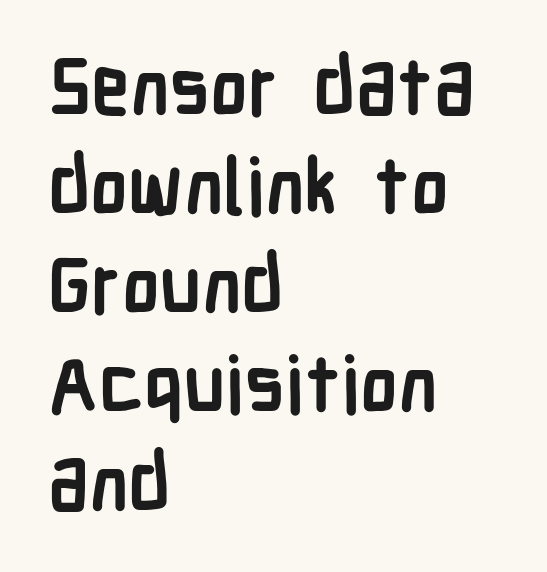
{"serif": "no", "italic": "no", "bold": "yes", "weight": "semibold", "width": "condensed", "stroke_contrast": "low", "x_height": "medium", "monospaced": "no", "underline": "no", "align": "left", "line_spacing": "normal", "line_spacing_ratio": 1.27, "letter_spacing": "normal", "letter_spacing_em": 0.0, "glyph_px": 78}
